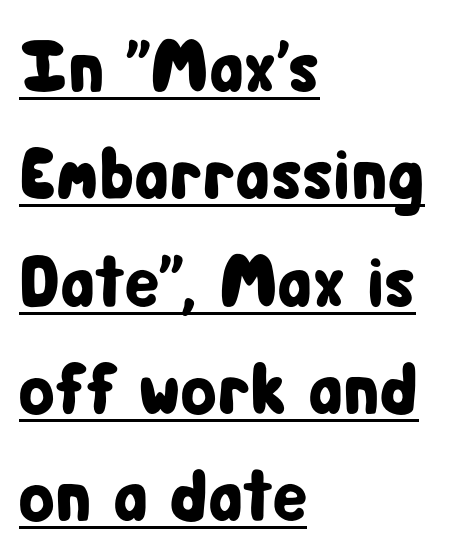
{"serif": "no", "italic": "no", "width": "condensed", "stroke_contrast": "low", "x_height": "medium", "monospaced": "no", "underline": "yes", "align": "left", "line_spacing": "normal", "line_spacing_ratio": 1.47, "letter_spacing": "normal", "letter_spacing_em": 0.0, "glyph_px": 73}
